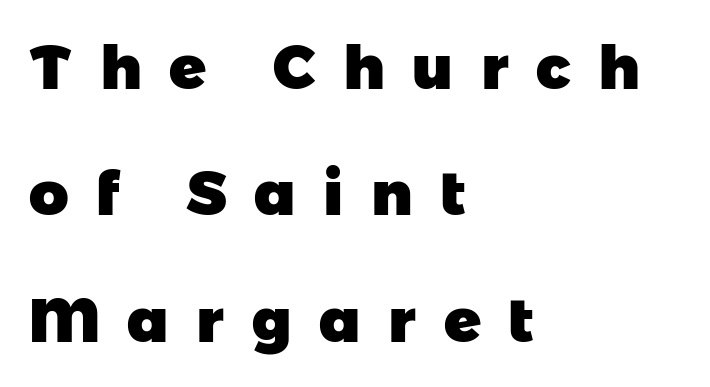
{"serif": "no", "bold": "yes", "weight": "heavy", "width": "normal", "stroke_contrast": "low", "x_height": "medium", "monospaced": "no", "underline": "no", "align": "left", "line_spacing": "loose", "line_spacing_ratio": 2.07, "letter_spacing": "wide", "letter_spacing_em": 0.45, "glyph_px": 61}
